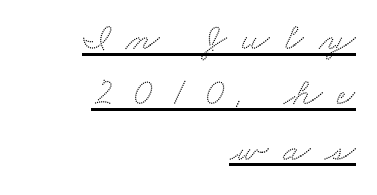
{"serif": "yes", "width": "wide", "stroke_contrast": "medium", "x_height": "small", "monospaced": "no", "underline": "yes", "align": "right", "line_spacing": "normal", "line_spacing_ratio": 1.42, "letter_spacing": "wide", "letter_spacing_em": 0.38, "glyph_px": 39}
